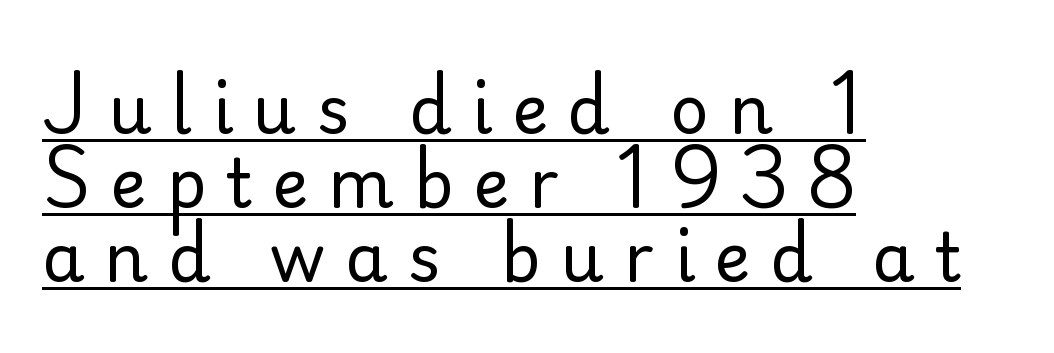
The image shows 68 px regular-weight sans-serif type, upright; set left-aligned, tight line spacing (1.09x), unusually wide letter spacing (+0.29 em), underlined; low stroke contrast and a small x-height.
